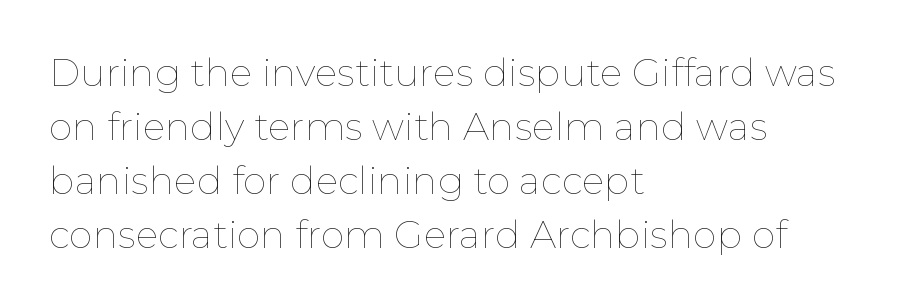
Every character sits straight up, as roman type does. The rendering uses a moderate line-height, typical for paragraphs. Rule under the text: the space is simply empty. The passage shown is not bold in any degree. Reading down the block, your eye returns to a fixed left position each line.
